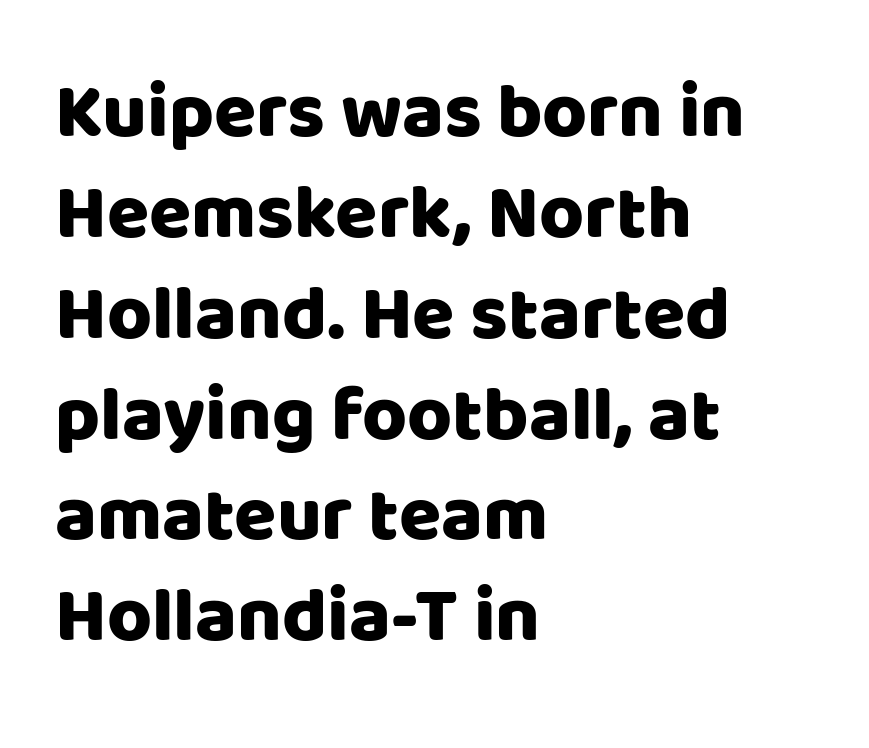
{"serif": "no", "italic": "no", "width": "normal", "stroke_contrast": "low", "x_height": "large", "monospaced": "no", "underline": "no", "align": "left", "line_spacing": "normal", "line_spacing_ratio": 1.31, "letter_spacing": "normal", "letter_spacing_em": 0.0, "glyph_px": 77}
